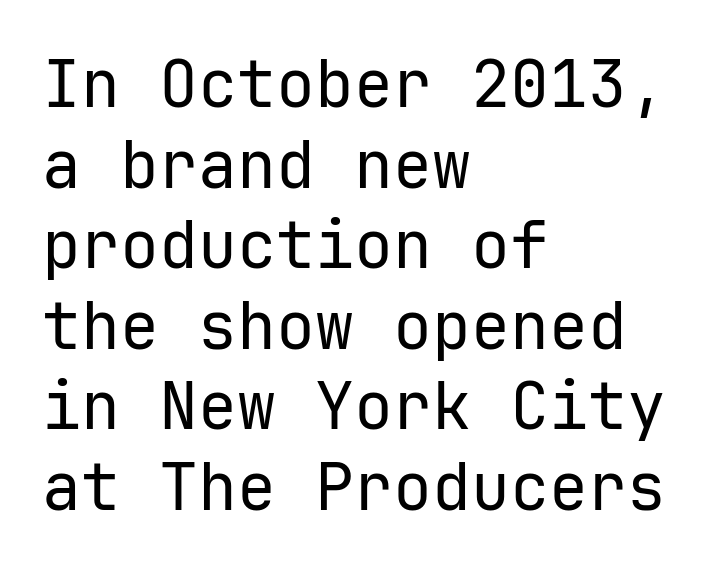
Weight class: somewhere from thin through regular. If you drew a line through each stem, it would be perfectly vertical. Descenders are the only things crossing below the line. Does extra space separate the letters? No, they use regular spacing. Spacing verdict: monospaced, one width for all characters.
